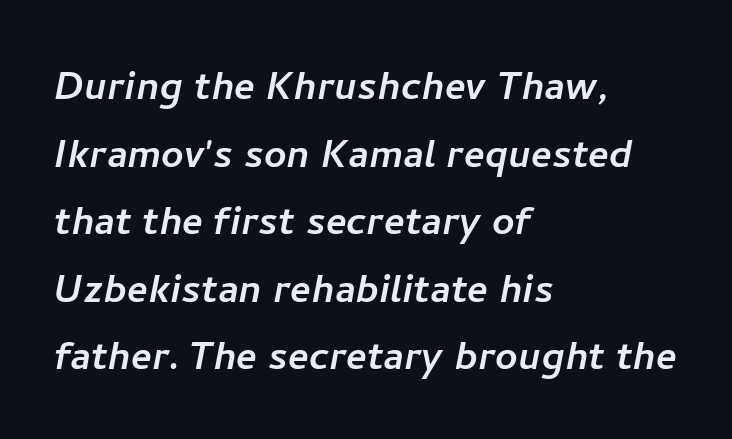
The letters advance in unequal steps, a hallmark of proportional type. Letterform terminals end flat and unadorned throughout the passage. Letters rest on an invisible, unmarked baseline. Is the block centered? No — it sits flush against the left margin.
